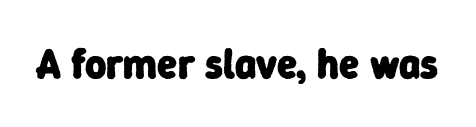
Q: Is the text bold? A: Yes.
Q: Is the typeface a serif or a sans-serif typeface? A: Sans-serif.
Q: Is the text underlined? A: No.
Q: Is the spacing between letters normal or unusually wide? A: Normal.
Q: Width (condensed, normal, or wide)? A: Normal.
Q: Stroke contrast? A: Low.
Q: x-height? A: Medium.
Q: Monospaced? A: No.
